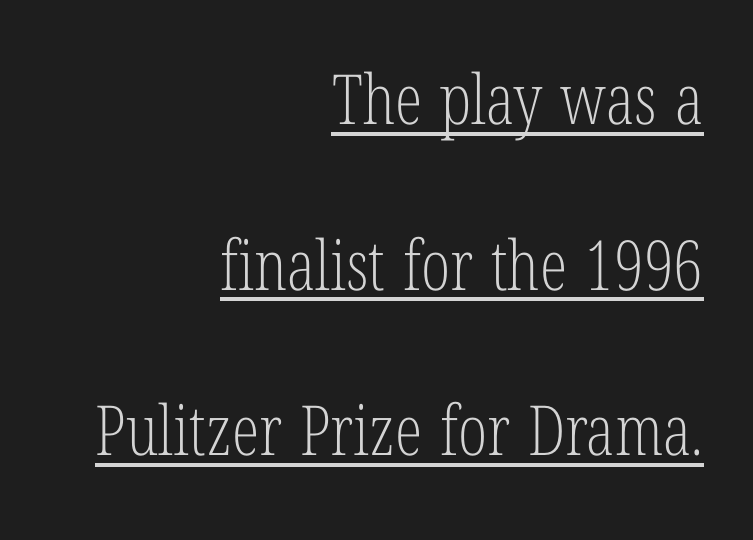
{"serif": "yes", "italic": "no", "bold": "no", "weight": "light", "width": "condensed", "stroke_contrast": "low", "x_height": "medium", "monospaced": "no", "underline": "yes", "align": "right", "line_spacing": "loose", "line_spacing_ratio": 2.4, "letter_spacing": "normal", "letter_spacing_em": 0.0, "glyph_px": 69}
